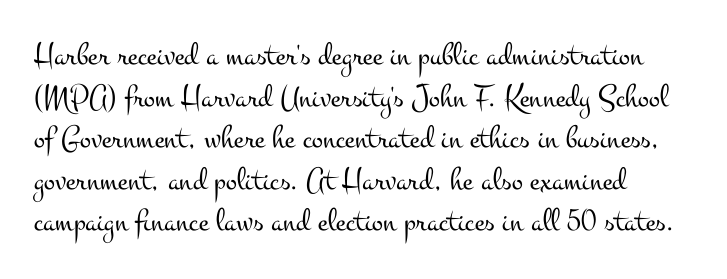
The image shows 33 px light, wide type; set left-aligned, normal line spacing (1.26x), normal letter spacing, not underlined; medium stroke contrast and a small x-height.
